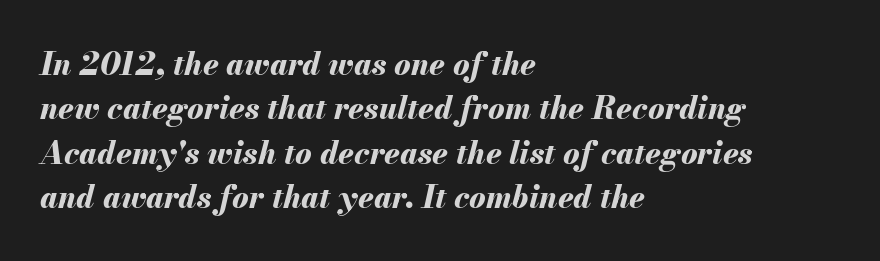
Every character sits at an angle, as italics do. This rendering uses left alignment, leaving the right contour irregular. The rendering uses natural spacing where letterforms have individual widths. The line-height multiplier appears to be the usual default. Anything drawn beneath the words? Only blank space. The sample has been set heavy, in full bold.
